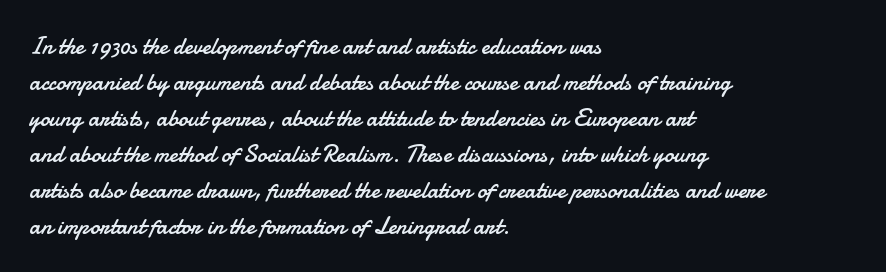
There is no visible air inserted between adjacent glyphs. The rendering anchors every line to the left-hand side. Counters stay open thanks to moderate or lighter strokes. Is there much room between lines? A standard amount, neither cramped nor airy. Type without underlining.
